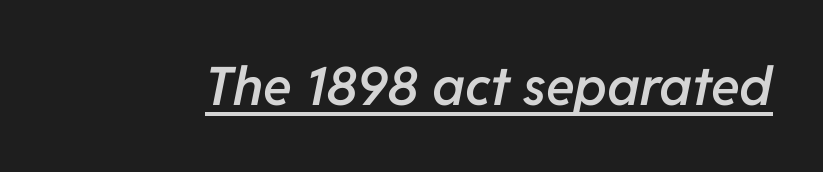
Stems and bowls a touch heavier than normal — semibold. Character widths vary here, with narrow letters taking less room than wide ones. A typographer would call this underscored text. Honestly, the letter spacing is just normal — you wouldn't notice it.
